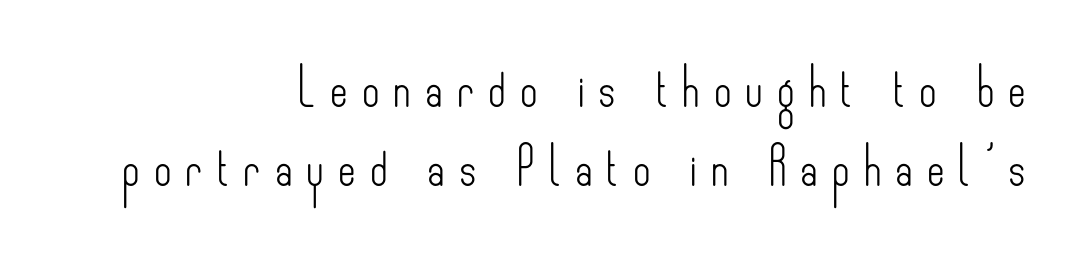
In terms of leading, this rendering errs on the spacious side. Compared with typical body copy, the letter spacing here is much looser. Horizontal alignment here is rightward, an uncommon choice for prose. Every stem runs plumb, perpendicular to the baseline. The designer went with a sans here, leaving each stem footless.
